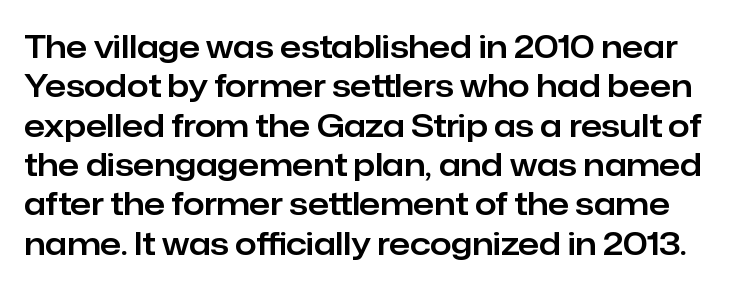
Each row of text sits above clean, open space. Varying glyph widths throughout — classic text-font behaviour. A normal amount of white space separates one row of letters from the next. Nothing unusual about the tracking: characters are spaced as the font intends.
